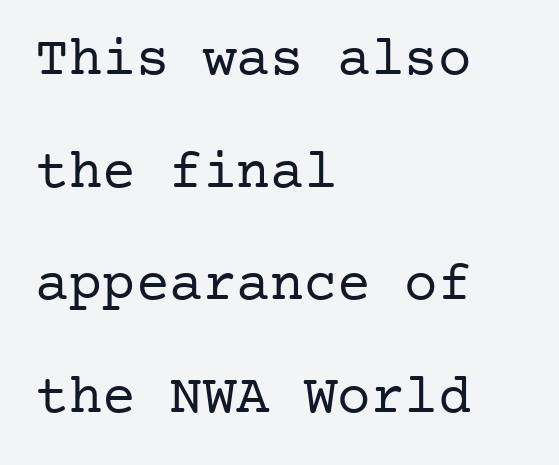
To sum up the face: it has serifs. Stroke mass is kept to a normal reading level or below. Every character sits straight up, as roman type does. Is there much room between lines? Yes — plenty of vertical air separates them. The area under the type is left untouched. Does extra space separate the letters? No, they use regular spacing.
